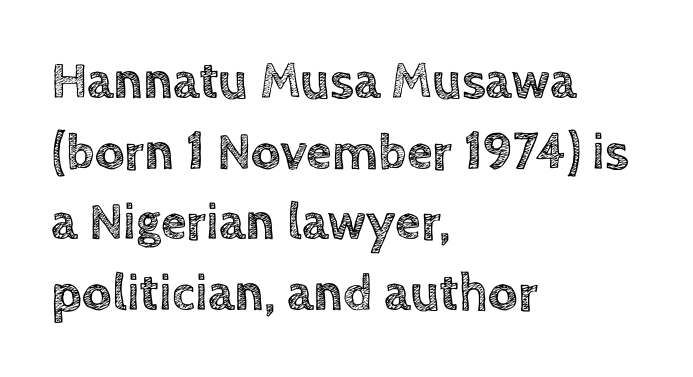
Q: Is the text italic (slanted)? A: No, it is upright.
Q: Is the text underlined? A: No.
Q: How is the paragraph aligned? A: Left-aligned.
Q: Is the spacing between letters normal or unusually wide? A: Normal.
Q: Is the spacing between lines tight, normal or loose? A: Normal.
Q: Width (condensed, normal, or wide)? A: Normal.
Q: x-height? A: Large.
Q: Monospaced? A: No.
